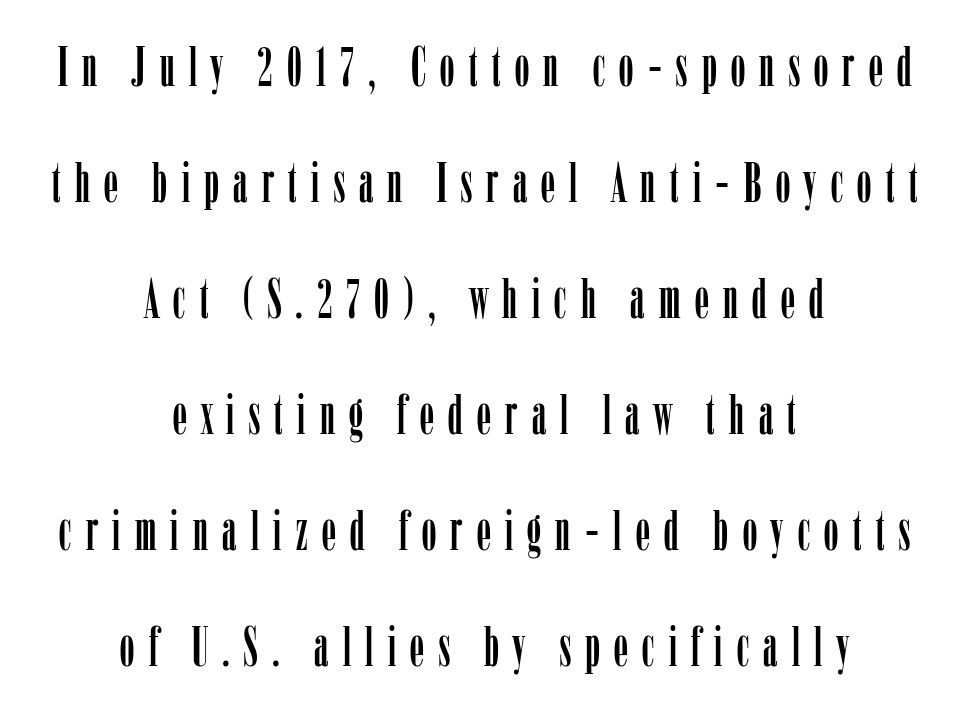
Observe the wide spacing: letters keep a clear distance from each other. If you drew a line through each stem, it would be perfectly vertical. Students, observe: this is what heavily led, spacious text looks like. The face used here is proportionally spaced, like ordinary book or web type.
